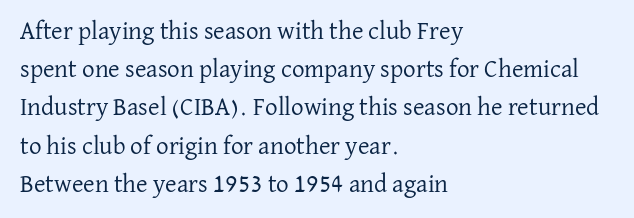
Q: Is the text bold? A: No.
Q: Is the text italic (slanted)? A: No, it is upright.
Q: Is the text underlined? A: No.
Q: How is the paragraph aligned? A: Left-aligned.
Q: Is the spacing between letters normal or unusually wide? A: Normal.
Q: Is the spacing between lines tight, normal or loose? A: Normal.
